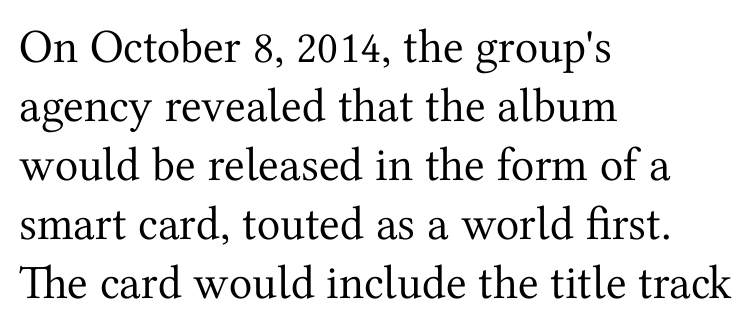
Q: Is the text bold? A: No.
Q: Is the text italic (slanted)? A: No, it is upright.
Q: Is the typeface a serif or a sans-serif typeface? A: Serif.
Q: Is the text underlined? A: No.
Q: How is the paragraph aligned? A: Left-aligned.
Q: Is the spacing between letters normal or unusually wide? A: Normal.
Q: Width (condensed, normal, or wide)? A: Normal.
Q: Stroke contrast? A: Medium.
Q: x-height? A: Medium.
Q: Monospaced? A: No.
